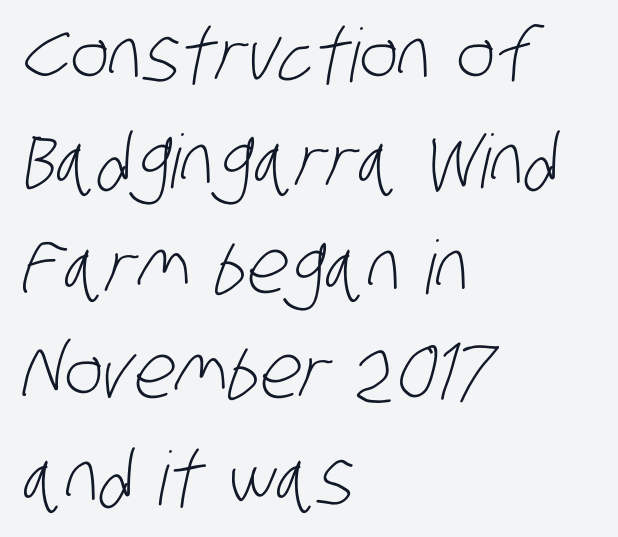
{"serif": "no", "bold": "no", "weight": "light", "width": "condensed", "stroke_contrast": "low", "x_height": "large", "monospaced": "no", "underline": "no", "align": "left", "line_spacing": "normal", "line_spacing_ratio": 1.43, "letter_spacing": "normal", "letter_spacing_em": 0.0, "glyph_px": 74}
